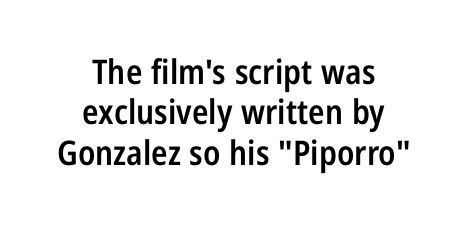
The image shows 34 px semibold, condensed sans-serif type, upright; set centered, line spacing 1.19x, normal letter spacing, not underlined; low stroke contrast and a medium x-height.
